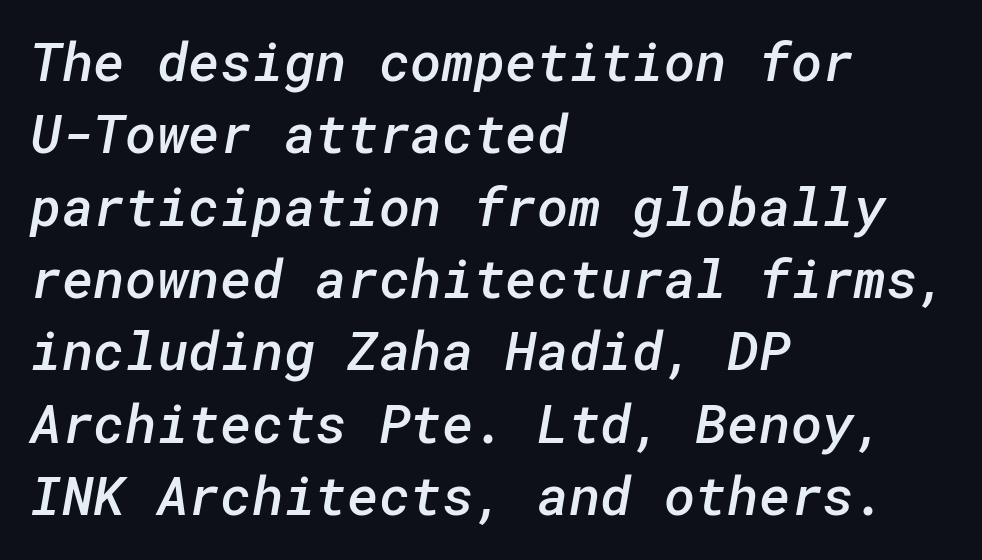
Does the weight exceed regular? Yes, but only to semibold. Rule under the text: the space is simply empty. The line-height multiplier appears to be the usual default. The letters sit at their default tracking, neither squeezed nor spread. The typesetter chose a ragged-right arrangement here.
